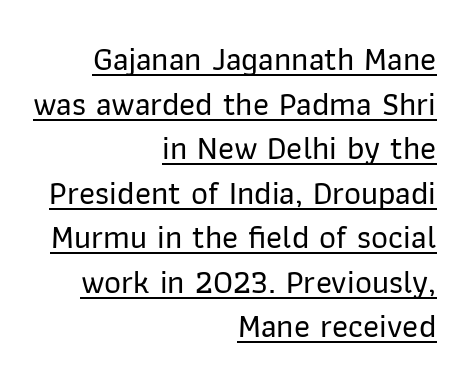
{"serif": "no", "italic": "no", "width": "normal", "stroke_contrast": "low", "x_height": "medium", "monospaced": "no", "underline": "yes", "align": "right", "line_spacing": "normal", "line_spacing_ratio": 1.35, "letter_spacing": "normal", "letter_spacing_em": 0.0, "glyph_px": 33}
